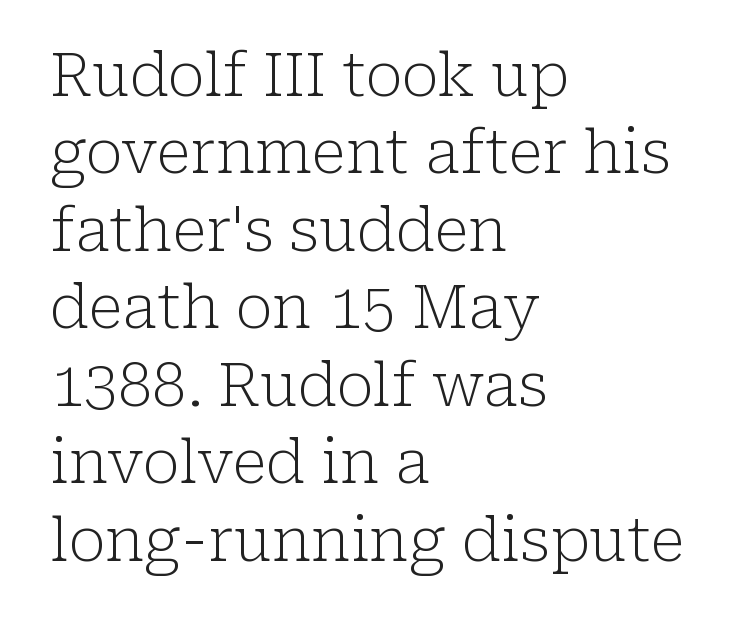
The image shows 61 px light serif type, upright; set left-aligned, normal line spacing (1.27x), normal letter spacing, not underlined; low stroke contrast and a medium x-height.
